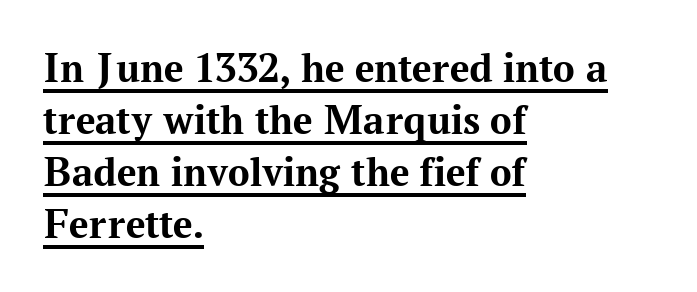
The image shows 43 px bold serif type, upright; set left-aligned, line spacing 1.21x, normal letter spacing, underlined; medium stroke contrast and a medium x-height.
